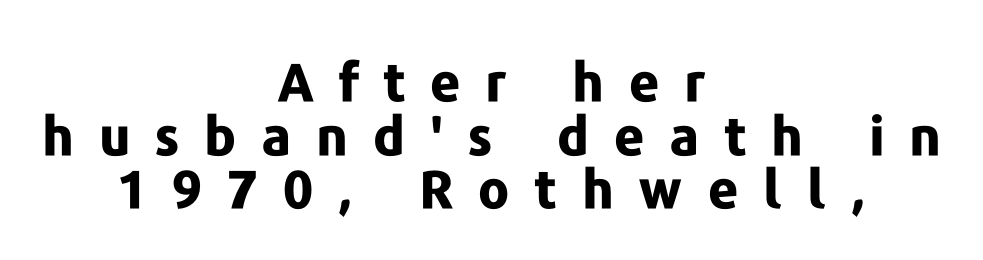
The image shows 53 px bold sans-serif type, upright; set centered, tight line spacing (1.01x), unusually wide letter spacing (+0.47 em), not underlined; low stroke contrast and a medium x-height.
